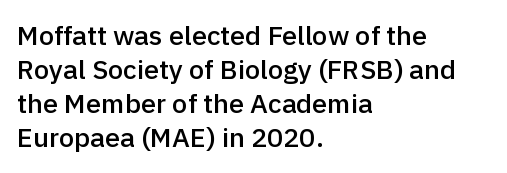
Q: Is the text bold? A: Semi-bold.
Q: Is the text italic (slanted)? A: No, it is upright.
Q: Is the text underlined? A: No.
Q: How is the paragraph aligned? A: Left-aligned.
Q: Is the spacing between letters normal or unusually wide? A: Normal.
Q: Is the spacing between lines tight, normal or loose? A: Normal.
